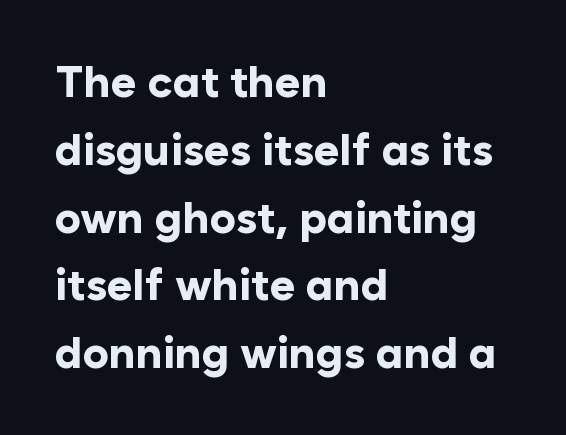
How would I describe the line gaps? Plain and ordinary. The specimen reads as upright at a glance. Weight check: bold — yes, fully. Proportional: the letters do not fall into vertical columns. All the whitespace from short lines collects on the right. Characters follow at the spacing the type designer built in.
